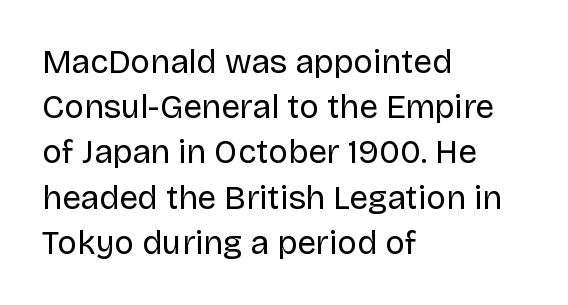
Tracking value appears to be zero — textbook default spacing. Leftover space on each line is placed entirely after the last word. A clean baseline with only descenders dipping below it. In terms of letterform style, serifs are entirely absent. These lines are rendered in a variable-pitch font.
